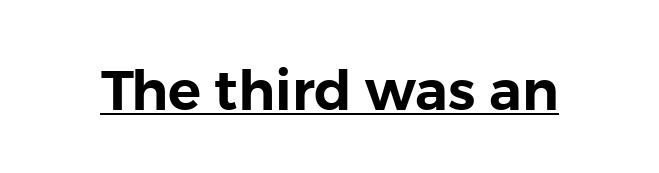
Q: Is the text italic (slanted)? A: No, it is upright.
Q: Is the typeface a serif or a sans-serif typeface? A: Sans-serif.
Q: Is the text underlined? A: Yes.
Q: Is the spacing between letters normal or unusually wide? A: Normal.
Q: Width (condensed, normal, or wide)? A: Normal.
Q: Stroke contrast? A: Low.
Q: x-height? A: Medium.
Q: Monospaced? A: No.
